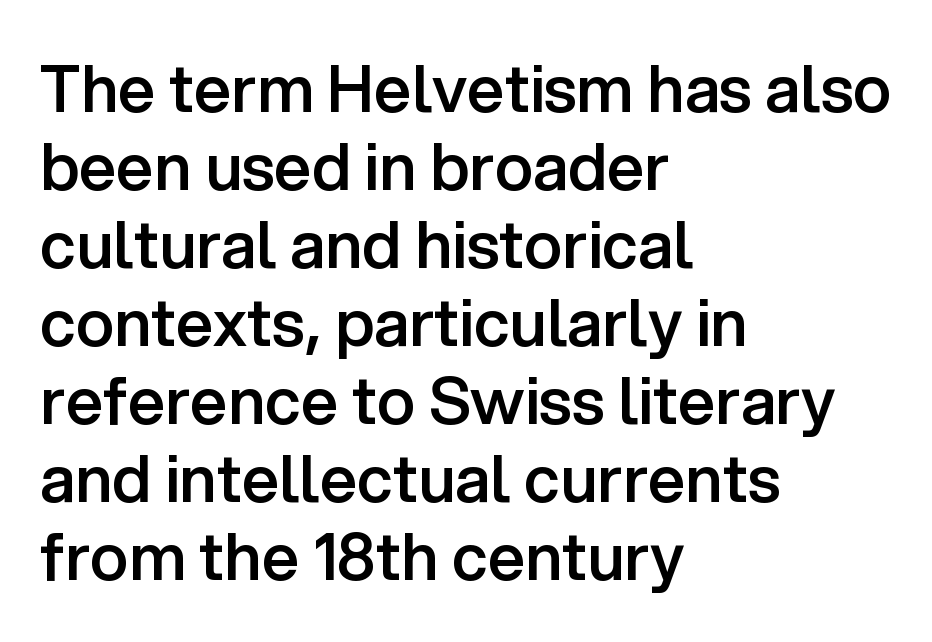
The image shows 65 px semibold sans-serif type, upright; set left-aligned, line spacing 1.2x, normal letter spacing, not underlined; low stroke contrast and a medium x-height.
